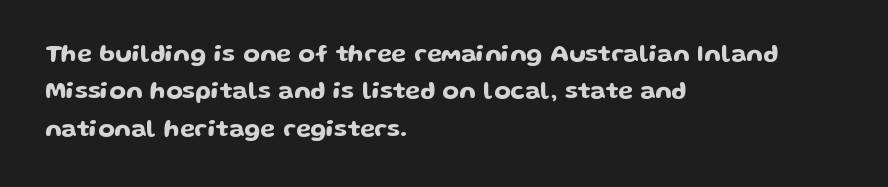
Quick note: interline space is typical. Ordinary non-slanted type is in use. The glyphs are unaccompanied by any horizontal stroke below them. The setting favours the left margin, as ordinary paragraphs usually do.
